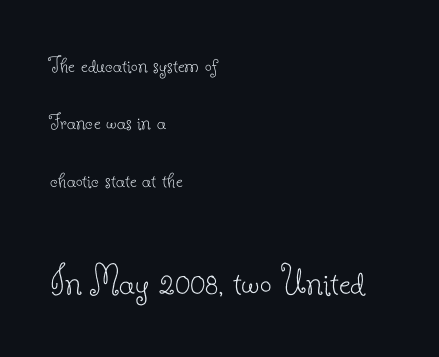
Any mark beneath the type? The region is blank. Short note: letters normally spaced. Each line starts at the same left margin while the right side varies. This block would shrink considerably if given ordinary leading; it's expanded now. Typographically, this falls in the serif category. Italic: no, the glyphs are upright roman.
